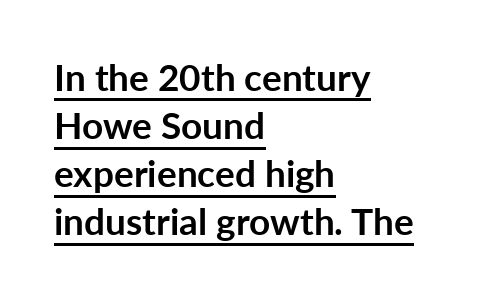
Character widths vary here, with narrow letters taking less room than wide ones. Heavy, bold letterforms. No feet cap the strokes, marking this as sans-serif type. Posture: upright roman. In CSS terms this would be text-align: left.
